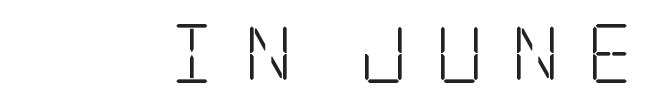
{"serif": "yes", "italic": "no", "bold": "no", "weight": "light", "width": "condensed", "stroke_contrast": "low", "x_height": "large", "underline": "no", "letter_spacing": "wide", "letter_spacing_em": 0.47, "glyph_px": 59}
